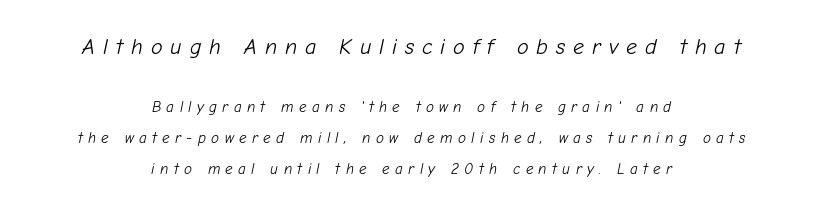
Q: Is the text bold? A: No.
Q: Is the text italic (slanted)? A: Yes, it leans right by about 12 degrees.
Q: Is the text underlined? A: No.
Q: How is the paragraph aligned? A: Centered.
Q: Is the spacing between letters normal or unusually wide? A: Unusually wide.
Q: Is the spacing between lines tight, normal or loose? A: Loose.
Q: Which block of text is set in a larger size, the first (top) or the second (bottom)? A: The first (top) one.
